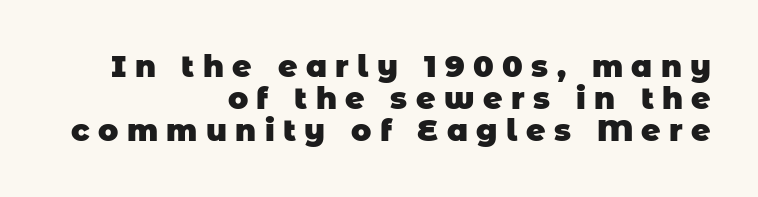
Here the designer chose a conventional face with non-uniform glyph widths. Words appear elongated and porous because spacing is wide. This sample is right-justified, so line beginnings fall wherever the words allow. Whoever set this chose condensed vertical rhythm over breathing room. Grotesque or geometric, the face here clearly has no serifs. Beneath every word, the page is bare.
